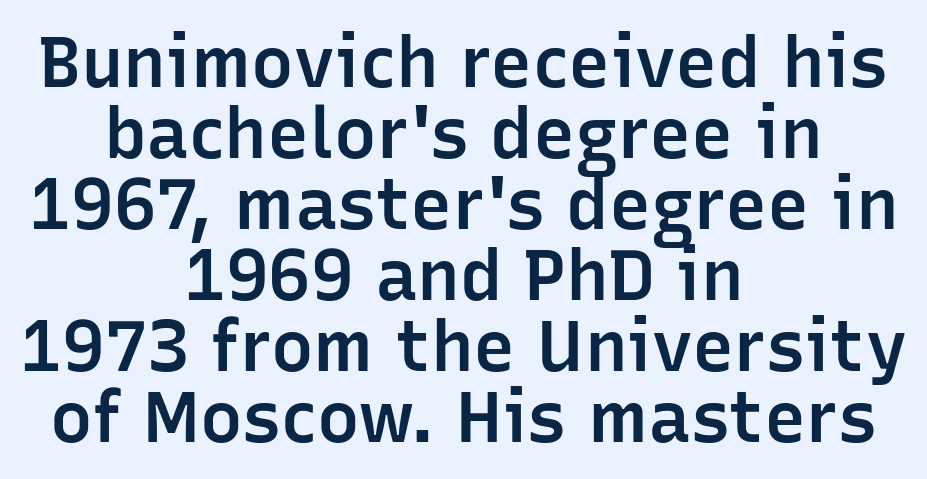
Style check: upright. Looks like regular typesetting: each glyph gets only the width it needs. Words float on clear page, feet unadorned. Every letter is mildly thick-stroked: semibold rather than bold. The passage is arranged like a title page — every line centered.
